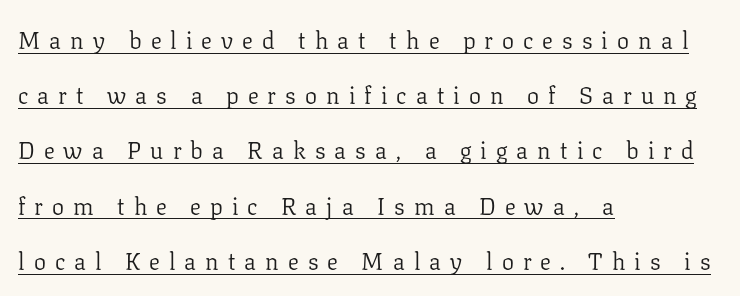
{"italic": "no", "bold": "no", "underline": "yes", "align": "left", "line_spacing": "loose", "line_spacing_ratio": 2.3, "letter_spacing": "wide", "letter_spacing_em": 0.38, "glyph_px": 24}
